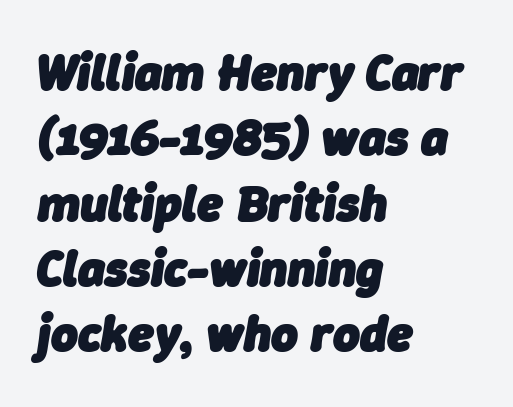
The image shows 51 px heavy type, italic (leaning right); set left-aligned, normal line spacing (1.28x), normal letter spacing, not underlined; low stroke contrast and a medium x-height.
